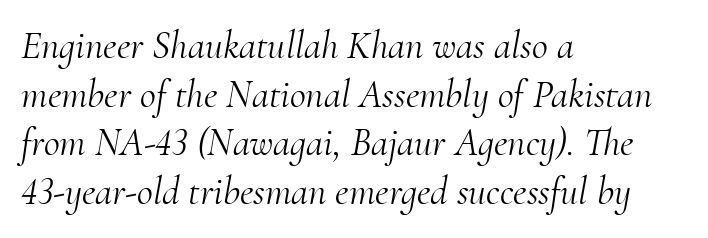
{"serif": "yes", "italic": "yes", "lean": "right", "slant_degrees": 10, "bold": "no", "weight": "light", "width": "normal", "stroke_contrast": "medium", "x_height": "small", "monospaced": "no", "underline": "no", "align": "left", "line_spacing": "normal", "line_spacing_ratio": 1.25, "letter_spacing": "normal", "letter_spacing_em": 0.0, "glyph_px": 39}
